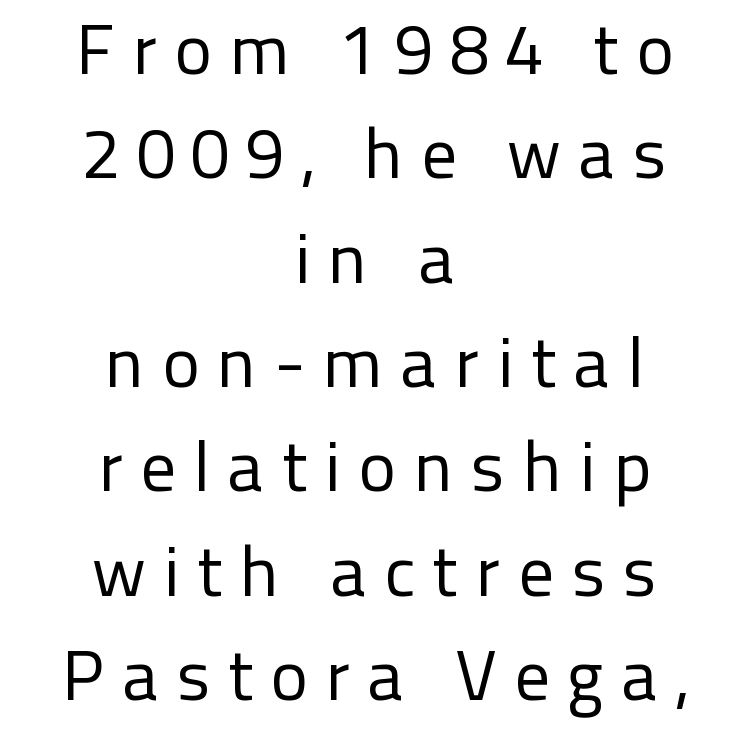
The image shows 71 px regular-weight sans-serif type, upright; set centered, normal line spacing (1.47x), unusually wide letter spacing (+0.24 em), not underlined; low stroke contrast and a medium x-height.
